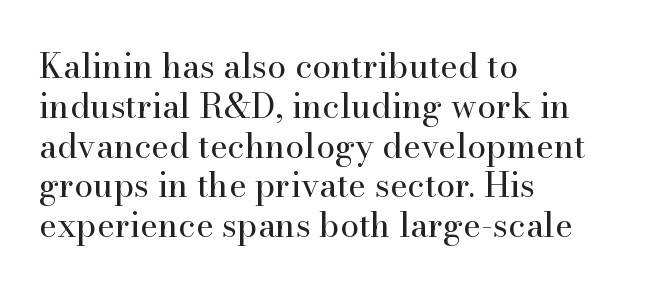
{"serif": "yes", "italic": "no", "bold": "no", "weight": "regular", "width": "normal", "stroke_contrast": "high", "x_height": "small", "monospaced": "no", "underline": "no", "align": "left", "line_spacing_ratio": 1.17, "letter_spacing": "normal", "letter_spacing_em": 0.0, "glyph_px": 34}
